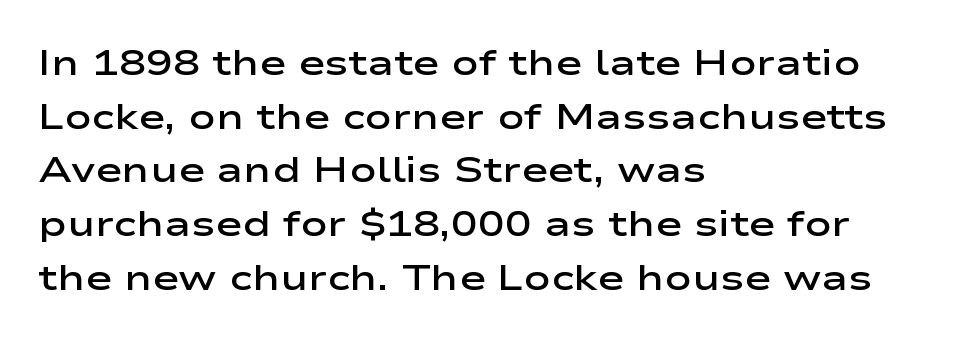
The image shows 36 px semibold, wide sans-serif type, upright; set left-aligned, normal line spacing (1.49x), normal letter spacing, not underlined; low stroke contrast and a medium x-height.
